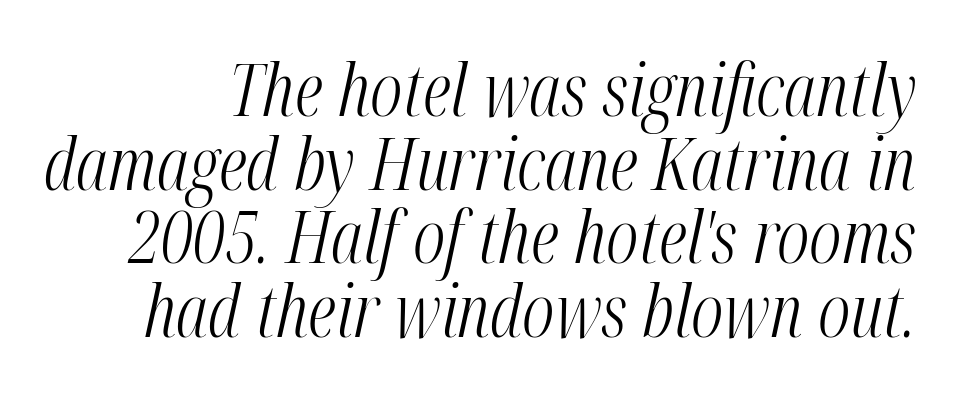
Q: Is the text bold? A: No.
Q: Is the text italic (slanted)? A: Yes, it leans right by about 12 degrees.
Q: Is the text underlined? A: No.
Q: Is the spacing between letters normal or unusually wide? A: Normal.
Q: Is the spacing between lines tight, normal or loose? A: Tight.
Q: Width (condensed, normal, or wide)? A: Condensed.
Q: Stroke contrast? A: Medium.
Q: x-height? A: Medium.
Q: Monospaced? A: No.
